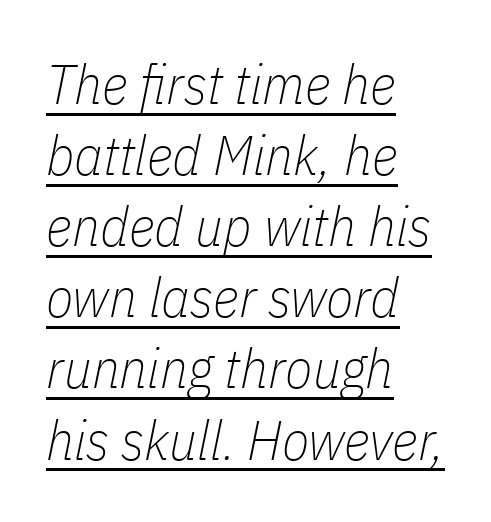
Q: Is the text bold? A: No.
Q: Is the text italic (slanted)? A: Yes, it leans right by about 11 degrees.
Q: Is the text underlined? A: Yes.
Q: How is the paragraph aligned? A: Left-aligned.
Q: Is the spacing between letters normal or unusually wide? A: Normal.
Q: Is the spacing between lines tight, normal or loose? A: Normal.
Q: Width (condensed, normal, or wide)? A: Condensed.
Q: Stroke contrast? A: Low.
Q: x-height? A: Medium.
Q: Monospaced? A: No.
